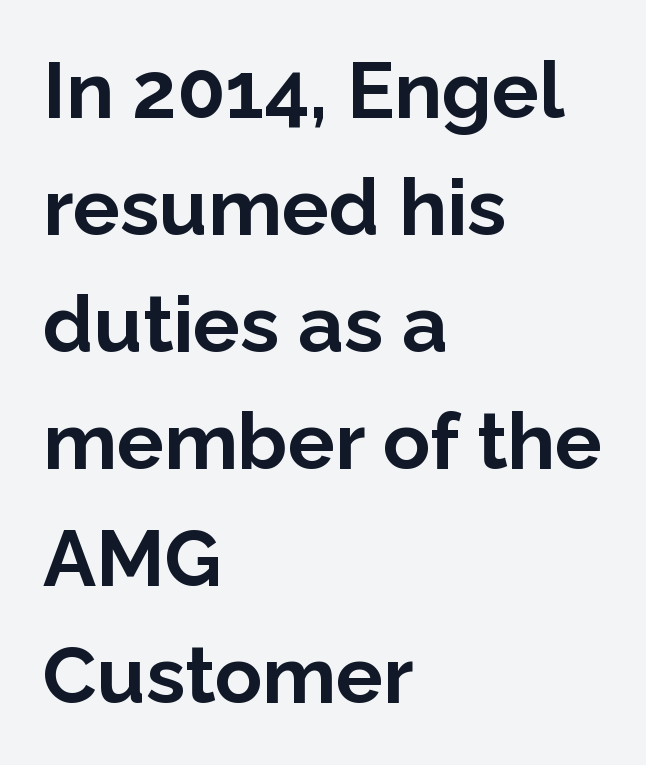
Proportional: the letters do not fall into vertical columns. Chunky letters — that's bold for sure. The words here are not underlined. Look at the tracking — it's just the regular setting, nothing added. Compared with a centered layout, this one pins lines to the left instead. How would I describe the line gaps? Plain and ordinary.
